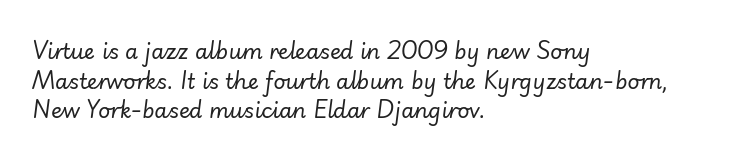
Q: Is the text bold? A: No.
Q: Is the text italic (slanted)? A: Yes, it leans right by about 7 degrees.
Q: Is the text underlined? A: No.
Q: How is the paragraph aligned? A: Left-aligned.
Q: Is the spacing between letters normal or unusually wide? A: Normal.
Q: Is the spacing between lines tight, normal or loose? A: Normal.
